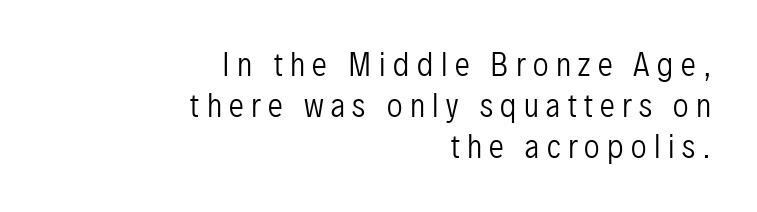
Q: Is the text bold? A: No.
Q: Is the text italic (slanted)? A: No, it is upright.
Q: Is the typeface a serif or a sans-serif typeface? A: Sans-serif.
Q: Is the text underlined? A: No.
Q: How is the paragraph aligned? A: Right-aligned.
Q: Is the spacing between letters normal or unusually wide? A: Unusually wide.
Q: Is the spacing between lines tight, normal or loose? A: Normal.
Q: Width (condensed, normal, or wide)? A: Condensed.
Q: Stroke contrast? A: Low.
Q: x-height? A: Medium.
Q: Monospaced? A: No.
